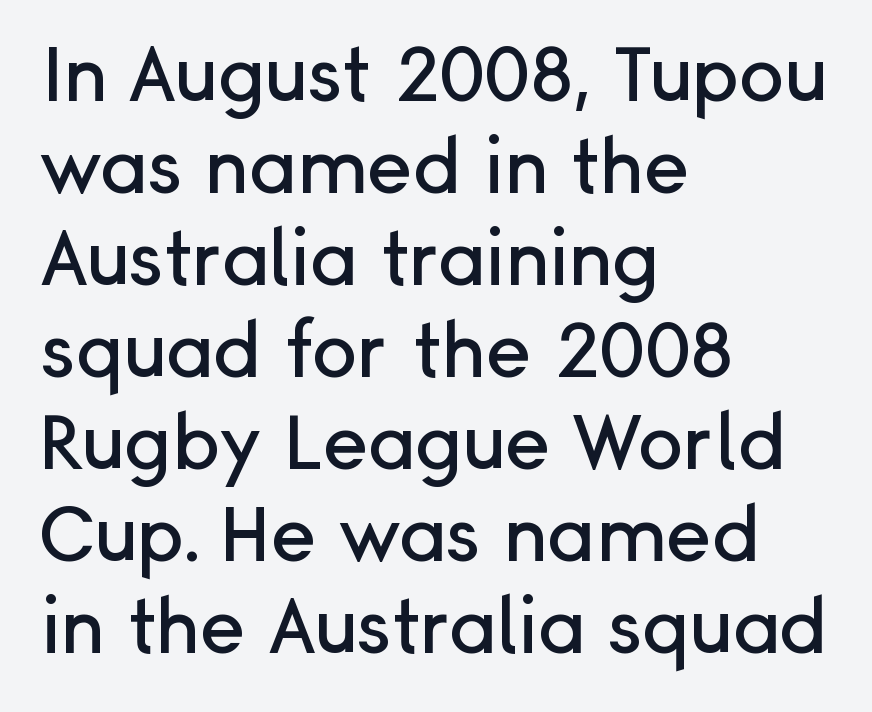
{"serif": "no", "italic": "no", "width": "normal", "stroke_contrast": "low", "x_height": "medium", "monospaced": "no", "underline": "no", "align": "left", "line_spacing_ratio": 1.21, "letter_spacing": "normal", "letter_spacing_em": 0.0, "glyph_px": 76}
